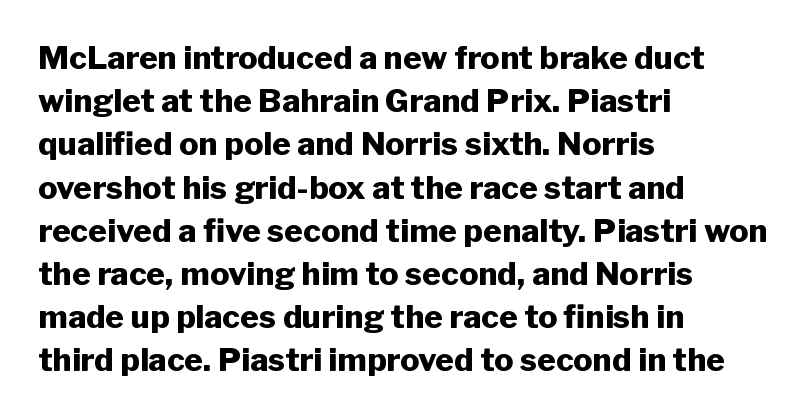
Q: Is the text bold? A: Yes.
Q: Is the text italic (slanted)? A: No, it is upright.
Q: Is the typeface a serif or a sans-serif typeface? A: Sans-serif.
Q: Is the text underlined? A: No.
Q: How is the paragraph aligned? A: Left-aligned.
Q: Is the spacing between letters normal or unusually wide? A: Normal.
Q: Is the spacing between lines tight, normal or loose? A: Normal.
Q: Width (condensed, normal, or wide)? A: Normal.
Q: Stroke contrast? A: Low.
Q: x-height? A: Medium.
Q: Monospaced? A: No.
